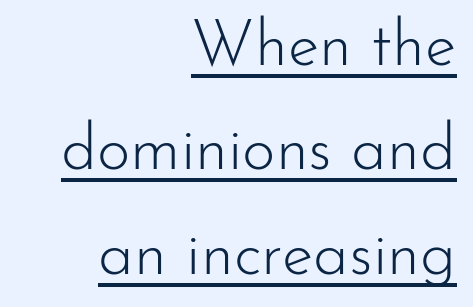
The image shows 64 px light sans-serif type, upright; set right-aligned, normal line spacing (1.63x), normal letter spacing, underlined; low stroke contrast and a small x-height.
